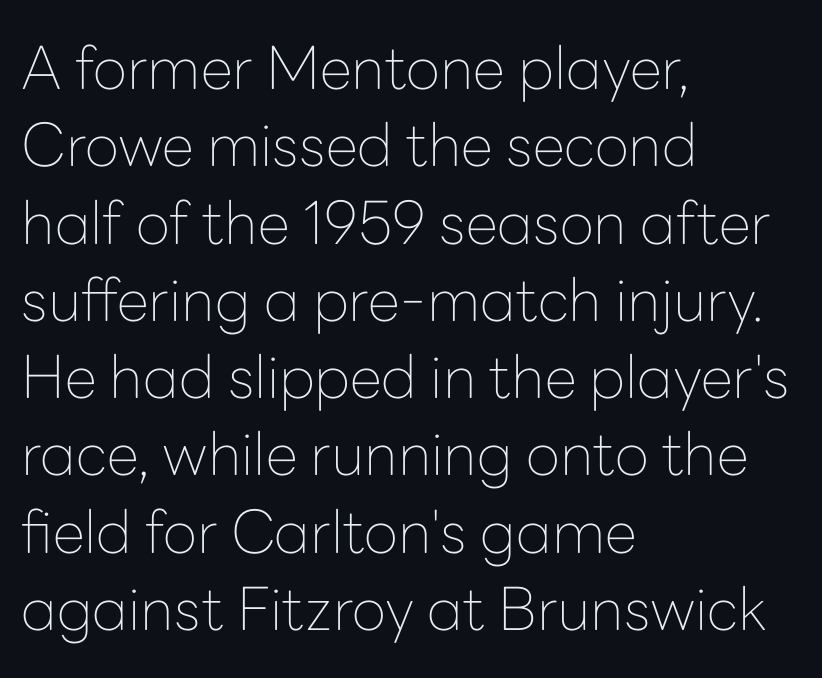
The image shows 59 px thin sans-serif type, upright; set left-aligned, normal line spacing (1.31x), normal letter spacing, not underlined; low stroke contrast and a medium x-height.
